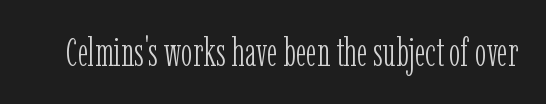
{"serif": "yes", "italic": "no", "bold": "no", "weight": "light", "width": "condensed", "stroke_contrast": "low", "x_height": "medium", "monospaced": "no", "underline": "no", "letter_spacing": "normal", "letter_spacing_em": 0.0, "glyph_px": 39}
